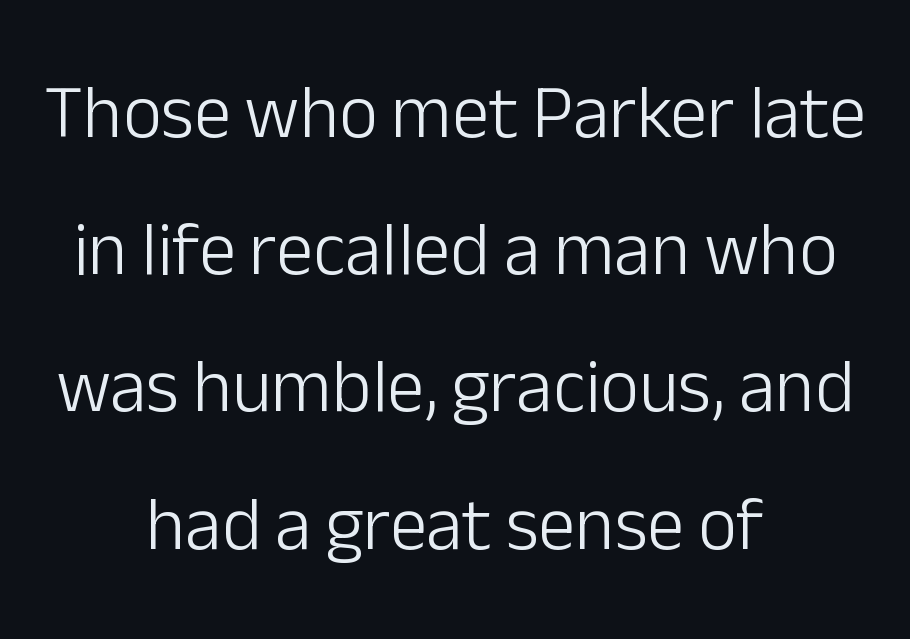
{"serif": "no", "italic": "no", "bold": "no", "weight": "light", "width": "normal", "stroke_contrast": "low", "x_height": "medium", "monospaced": "no", "underline": "no", "align": "center", "line_spacing_ratio": 1.83, "letter_spacing": "normal", "letter_spacing_em": 0.0, "glyph_px": 75}
